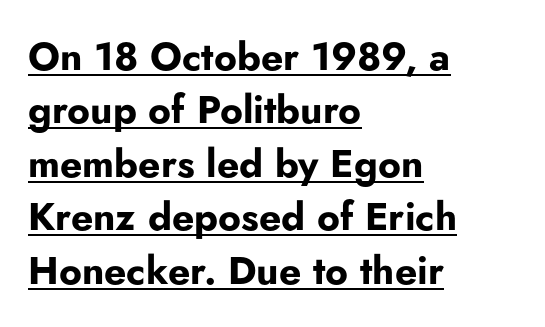
The image shows 39 px bold sans-serif type, upright; set left-aligned, normal line spacing (1.37x), normal letter spacing, underlined; low stroke contrast and a small x-height.
